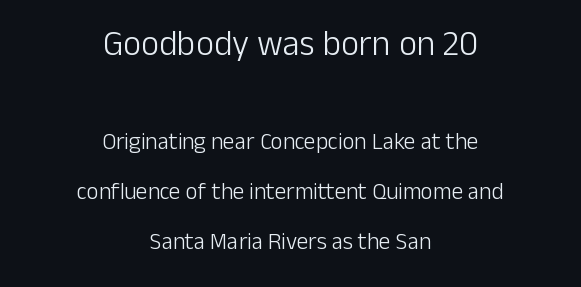
Q: Is the text bold? A: No.
Q: Is the text italic (slanted)? A: No, it is upright.
Q: Is the typeface a serif or a sans-serif typeface? A: Sans-serif.
Q: Is the text underlined? A: No.
Q: How is the paragraph aligned? A: Centered.
Q: Is the spacing between letters normal or unusually wide? A: Normal.
Q: Is the spacing between lines tight, normal or loose? A: Loose.
Q: Which block of text is set in a larger size, the first (top) or the second (bottom)? A: The first (top) one.
Q: Width (condensed, normal, or wide)? A: Normal.
Q: Stroke contrast? A: Low.
Q: x-height? A: Medium.
Q: Monospaced? A: No.
